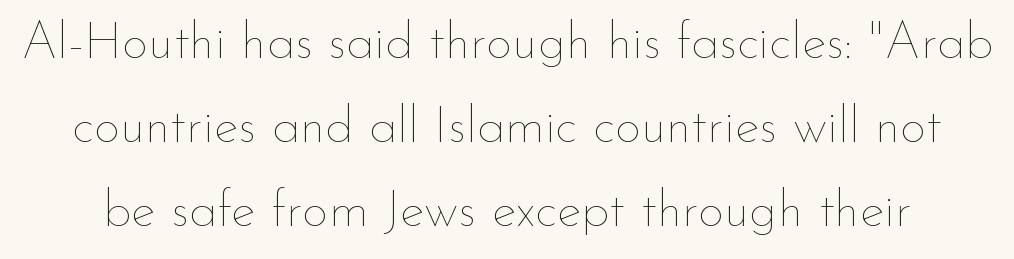
The area under the type is left untouched. The face used here is proportionally spaced, like ordinary book or web type. Is the type heavy? It reads as light-to-regular instead. Inter-character spacing is left at the font's built-in metrics.
